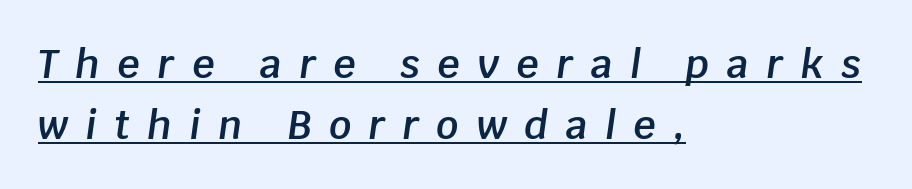
The image shows 39 px semibold type, italic (leaning right); set left-aligned, normal line spacing (1.56x), unusually wide letter spacing (+0.45 em), underlined; low stroke contrast and a large x-height.
